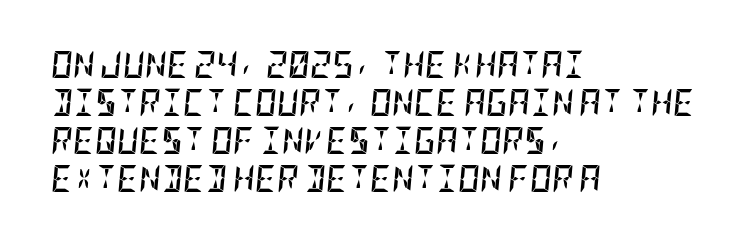
A clean baseline with only descenders dipping below it. The rag falls on the right side of this text block. Is there much room between lines? A standard amount, neither cramped nor airy. The sample has been set heavy, in full bold.
